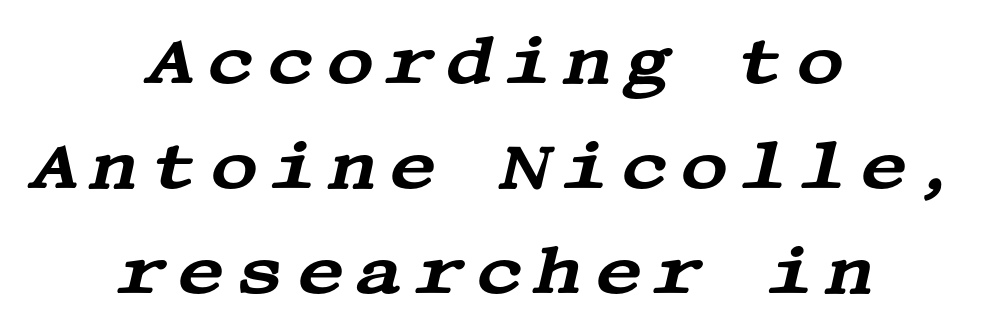
Q: Is the text italic (slanted)? A: Yes, it leans right by about 13 degrees.
Q: Is the typeface a serif or a sans-serif typeface? A: Serif.
Q: Is the text underlined? A: No.
Q: How is the paragraph aligned? A: Centered.
Q: Is the spacing between lines tight, normal or loose? A: Normal.
Q: Width (condensed, normal, or wide)? A: Wide.
Q: Stroke contrast? A: Medium.
Q: x-height? A: Large.
